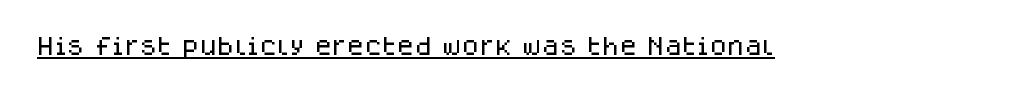
{"italic": "no", "underline": "yes", "letter_spacing": "normal", "letter_spacing_em": 0.0, "glyph_px": 20}
